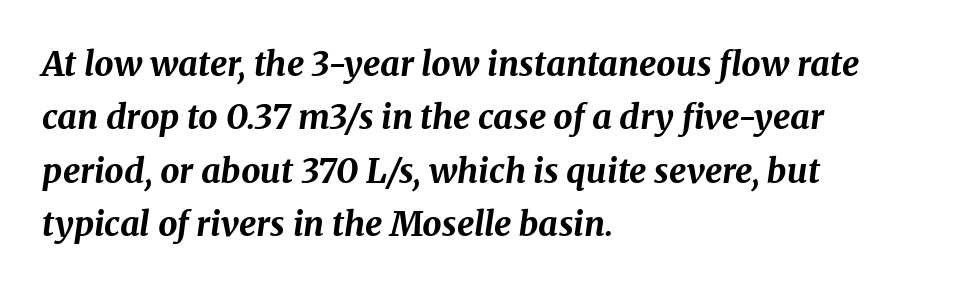
Line beginnings align vertically; line endings do not. The face used here is proportionally spaced, like ordinary book or web type. Bare-footed words on every line. The face used here has a pronounced slope to its letters.
